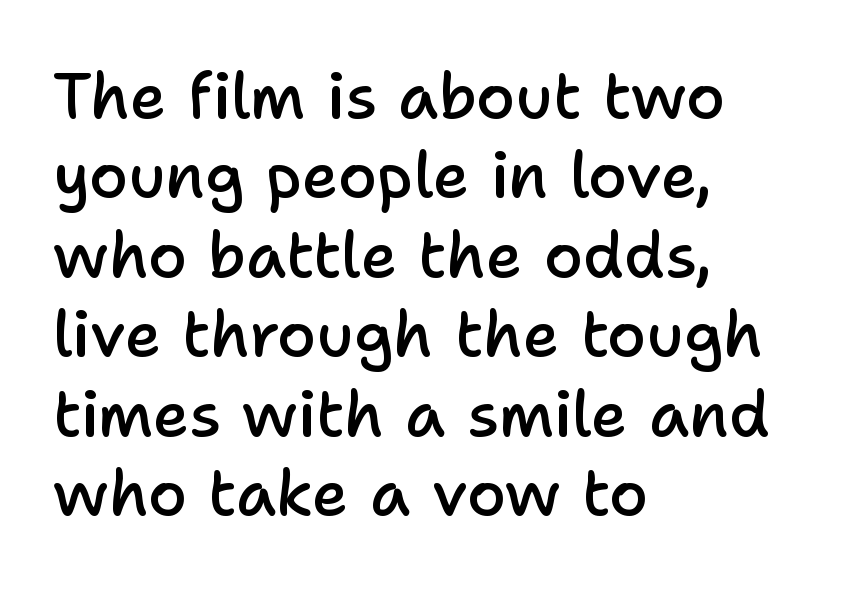
{"serif": "no", "italic": "no", "bold": "semi", "weight": "semibold", "width": "normal", "stroke_contrast": "low", "x_height": "medium", "monospaced": "no", "underline": "no", "align": "left", "line_spacing": "normal", "line_spacing_ratio": 1.26, "letter_spacing": "normal", "letter_spacing_em": 0.0, "glyph_px": 63}
